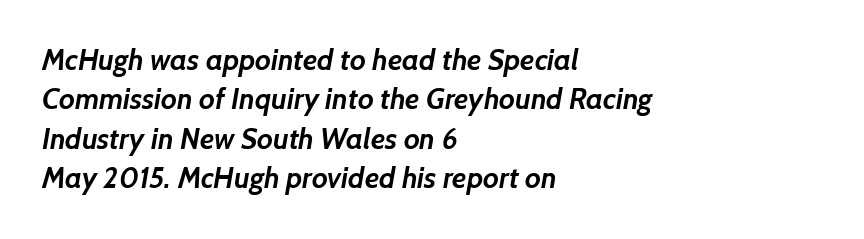
{"serif": "no", "bold": "yes", "weight": "semibold", "width": "normal", "stroke_contrast": "low", "x_height": "medium", "monospaced": "no", "underline": "no", "align": "left", "line_spacing": "normal", "line_spacing_ratio": 1.36, "letter_spacing": "normal", "letter_spacing_em": 0.0, "glyph_px": 29}
